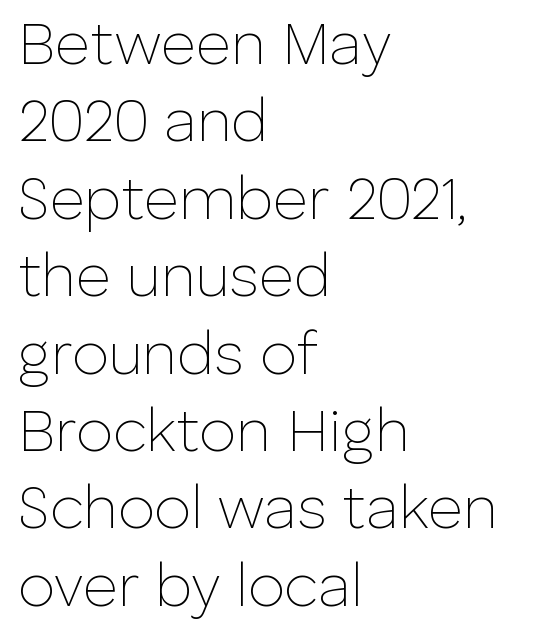
Leading matches the norm, producing a regular column. When letters stand straight like this, we call the style roman or upright. Notice how the passage keeps a crisp vertical edge on the left only. Unmarked baselines from the first word to the last. This rendering leaves character spacing at its baseline value. Looks like regular typesetting: each glyph gets only the width it needs.
